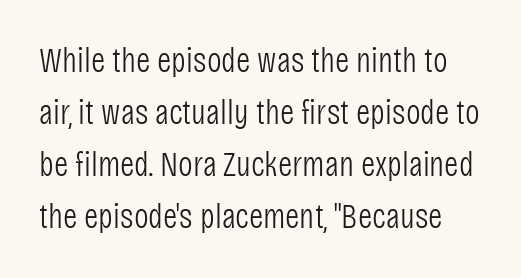
Q: Is the text bold? A: No.
Q: Is the text italic (slanted)? A: No, it is upright.
Q: Is the typeface a serif or a sans-serif typeface? A: Sans-serif.
Q: Is the text underlined? A: No.
Q: Is the spacing between letters normal or unusually wide? A: Normal.
Q: Is the spacing between lines tight, normal or loose? A: Normal.
Q: Width (condensed, normal, or wide)? A: Condensed.
Q: Stroke contrast? A: Low.
Q: x-height? A: Large.
Q: Monospaced? A: No.
